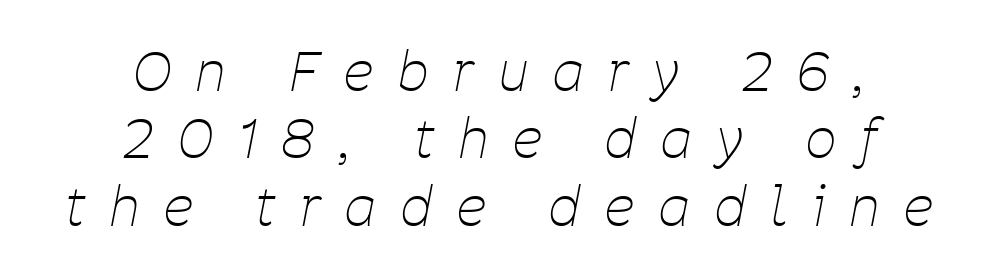
No letter is thick-stroked: the sample isn't bold. Which margin do the lines hug? Neither — every line sits in the middle. The specimen omits any rule beneath the text block's lines. Do the characters align in a grid? No, the font is proportional. The line-height multiplier appears to be the usual default.
